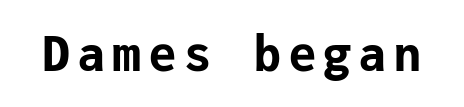
Bare-footed words on every line. Strokes here are thick enough to call this a true bold. Designer's note — italics off, roman on. Is this a fixed-width face? Yes — each glyph sits in an identical cell. Type style note: lacks serifs.
